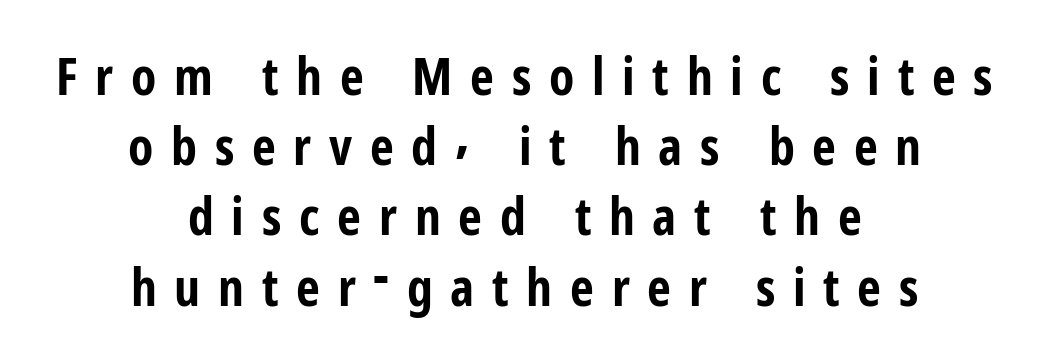
The type sits square on the baseline with zero lean. You could not count columns in this text — the font is proportionally spaced. Compared with a flush-left layout, this one balances lines on the center instead. Beneath every word, the page is bare. Typographically, this falls in the sans-serif category.
